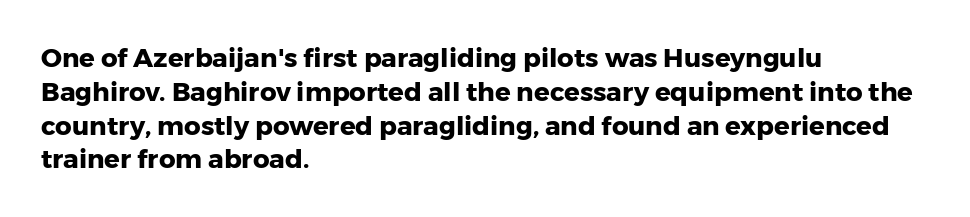
{"italic": "no", "bold": "yes", "underline": "no", "align": "left", "line_spacing": "normal", "line_spacing_ratio": 1.3, "letter_spacing": "normal", "letter_spacing_em": 0.0, "glyph_px": 26}
